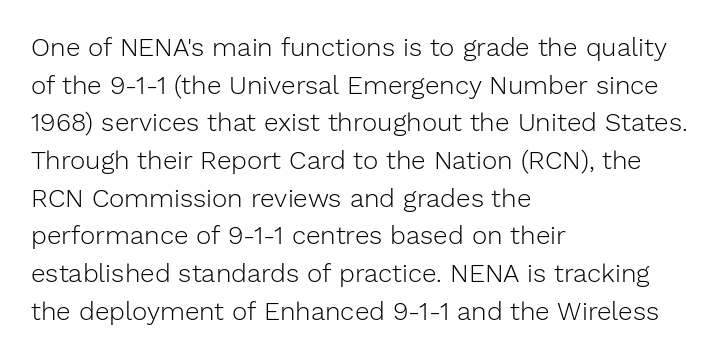
This sample is left-justified, so line endings fall wherever the words run out. Short note: letters normally spaced. These lines were composed using upright roman letters. Nothing heavy about these letters — not bold at all. The glyphs are unaccompanied by any horizontal stroke below them. Quick note: interline space is typical.
